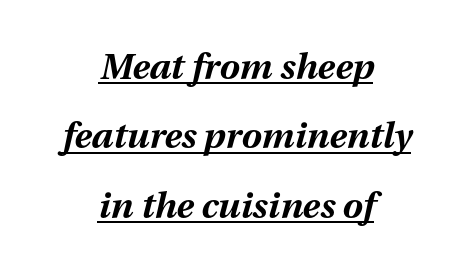
Neither beginnings nor endings align; midpoints do. Thick stems and heavy bowls — unmistakably bold. Compared with typical paragraphs, the rows here are farther apart. Here the designer chose a conventional face with non-uniform glyph widths. This sample uses plain, unmodified letter spacing. The words here are underlined.
